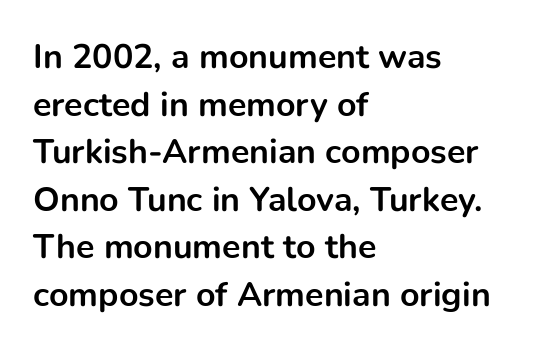
{"serif": "no", "italic": "no", "bold": "yes", "weight": "bold", "width": "normal", "stroke_contrast": "low", "x_height": "medium", "monospaced": "no", "underline": "no", "align": "left", "line_spacing": "normal", "line_spacing_ratio": 1.4, "letter_spacing": "normal", "letter_spacing_em": 0.0, "glyph_px": 34}
